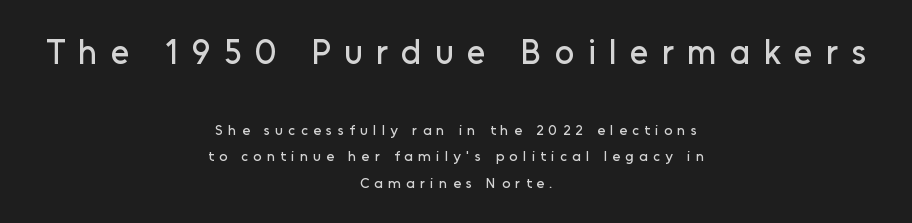
The image shows 34 px sans-serif type, upright; set centered, line spacing 1.86x, unusually wide letter spacing (+0.39 em), not underlined; the first (top) block is 2.43x larger; low stroke contrast and a medium x-height.
